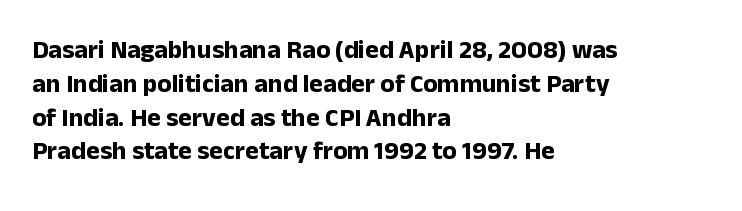
The image shows 26 px bold type, upright; set left-aligned, normal line spacing (1.3x), normal letter spacing, not underlined.
